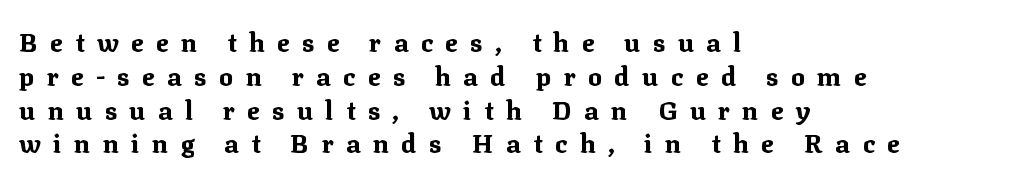
The image shows 26 px bold type, upright; set left-aligned, normal line spacing (1.3x), unusually wide letter spacing (+0.48 em), not underlined.
